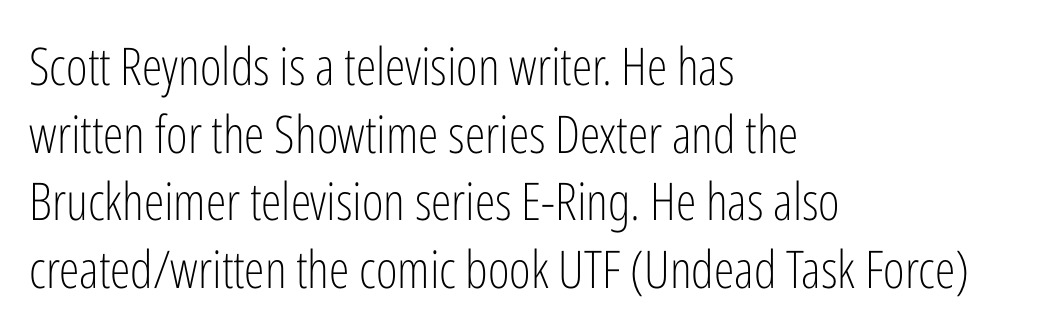
{"serif": "no", "italic": "no", "bold": "no", "weight": "light", "width": "condensed", "stroke_contrast": "low", "x_height": "medium", "monospaced": "no", "underline": "no", "align": "left", "line_spacing": "normal", "line_spacing_ratio": 1.3, "letter_spacing": "normal", "letter_spacing_em": 0.0, "glyph_px": 52}
